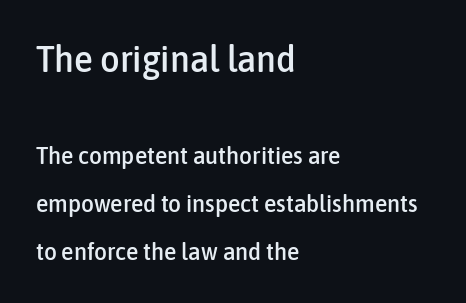
The image shows 38 px condensed sans-serif type, upright; set left-aligned, loose line spacing (1.93x), normal letter spacing, not underlined; the first (top) block is 1.52x larger; low stroke contrast and a medium x-height.
